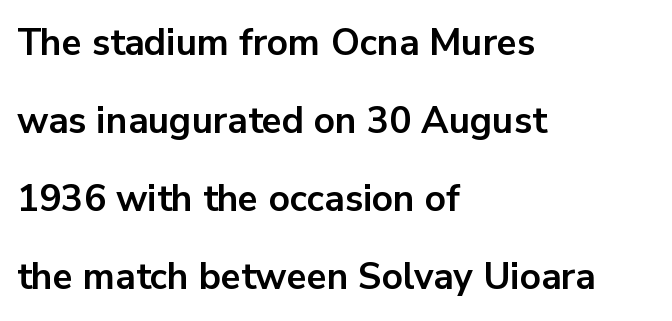
Does the type have serifs? No, each stem ends abruptly. Heavy, bold letterforms. Look at the tracking — it's just the regular setting, nothing added. Bare-footed words on every line. This is the regular roman posture of the typeface. The letters advance in unequal steps, a hallmark of proportional type.
